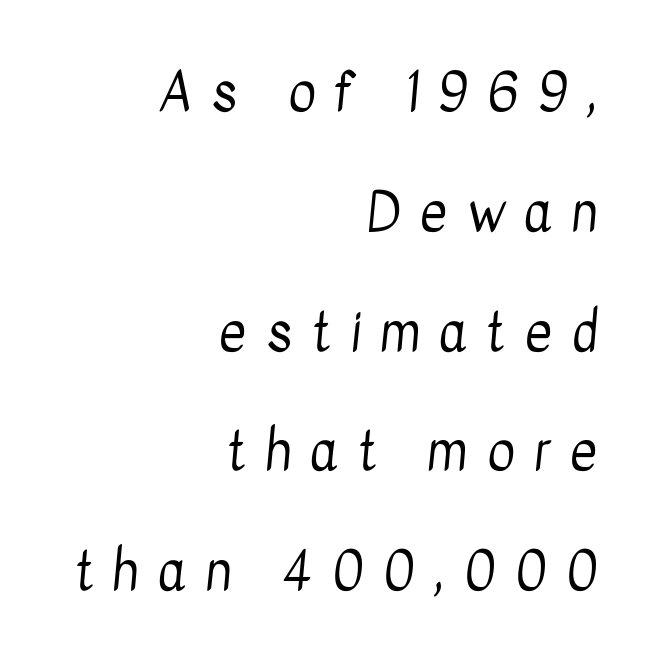
The image shows 53 px regular-weight, condensed sans-serif type; set right-aligned, loose line spacing (2.26x), unusually wide letter spacing (+0.36 em), not underlined; low stroke contrast and a medium x-height.
